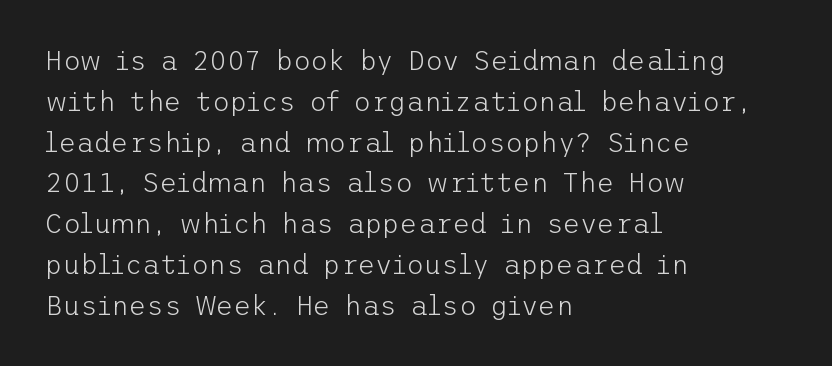
Q: Is the text bold? A: No.
Q: Is the text italic (slanted)? A: No, it is upright.
Q: Is the text underlined? A: No.
Q: How is the paragraph aligned? A: Left-aligned.
Q: Is the spacing between letters normal or unusually wide? A: Normal.
Q: Is the spacing between lines tight, normal or loose? A: Normal.
